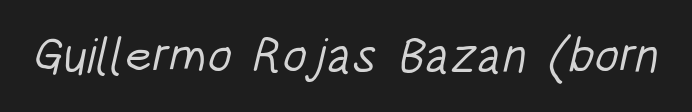
The image shows 49 px light, condensed sans-serif type; set normal letter spacing, not underlined; low stroke contrast and a large x-height.
